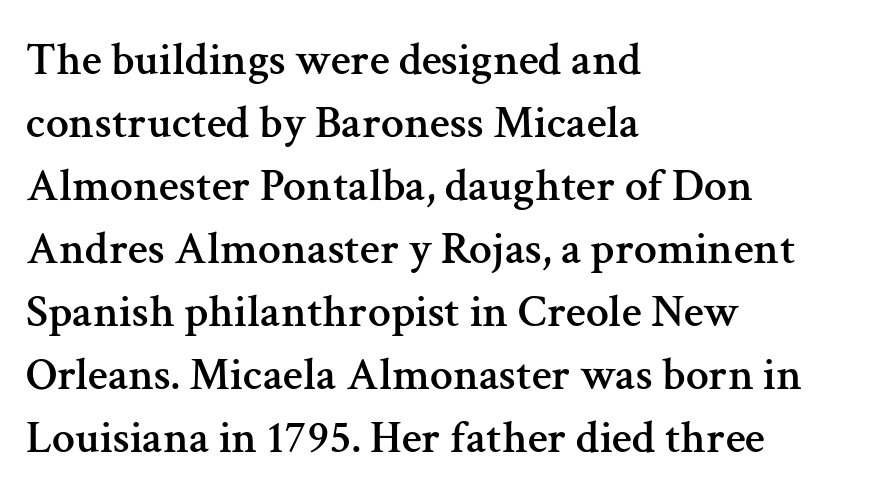
Q: Is the text italic (slanted)? A: No, it is upright.
Q: Is the typeface a serif or a sans-serif typeface? A: Serif.
Q: Is the text underlined? A: No.
Q: How is the paragraph aligned? A: Left-aligned.
Q: Is the spacing between letters normal or unusually wide? A: Normal.
Q: Is the spacing between lines tight, normal or loose? A: Normal.
Q: Width (condensed, normal, or wide)? A: Normal.
Q: Stroke contrast? A: Medium.
Q: x-height? A: Medium.
Q: Monospaced? A: No.
